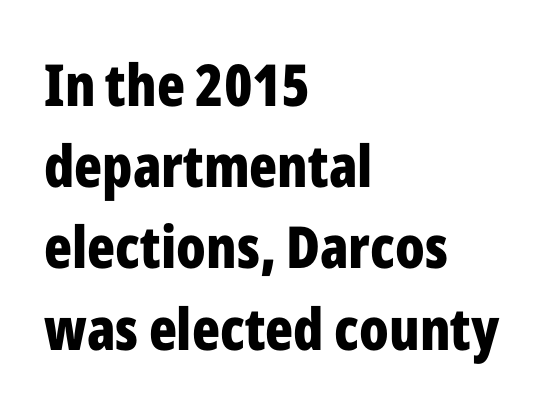
Q: Is the text bold? A: Yes.
Q: Is the text italic (slanted)? A: No, it is upright.
Q: Is the typeface a serif or a sans-serif typeface? A: Sans-serif.
Q: Is the text underlined? A: No.
Q: How is the paragraph aligned? A: Left-aligned.
Q: Is the spacing between letters normal or unusually wide? A: Normal.
Q: Is the spacing between lines tight, normal or loose? A: Normal.
Q: Width (condensed, normal, or wide)? A: Condensed.
Q: Stroke contrast? A: Low.
Q: x-height? A: Medium.
Q: Monospaced? A: No.
